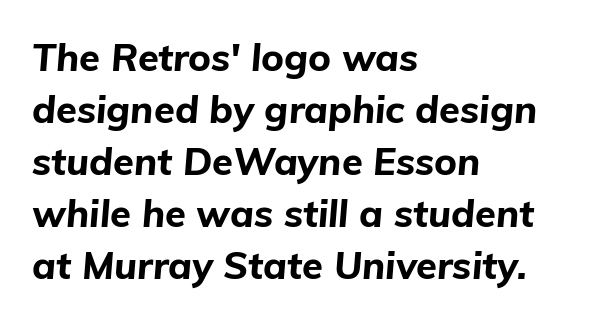
{"italic": "yes", "lean": "right", "slant_degrees": 5, "bold": "yes", "weight": "bold", "width": "normal", "stroke_contrast": "low", "x_height": "medium", "monospaced": "no", "underline": "no", "align": "left", "line_spacing": "normal", "line_spacing_ratio": 1.37, "letter_spacing": "normal", "letter_spacing_em": 0.0, "glyph_px": 38}
